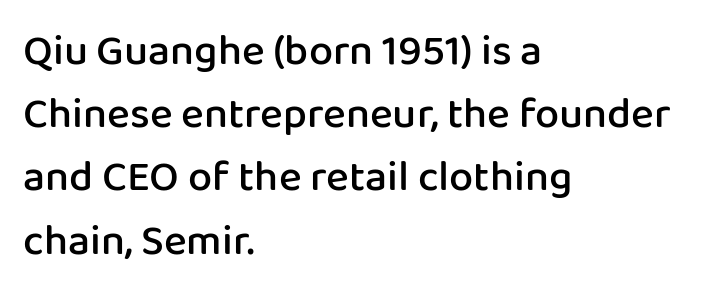
This is sans-serif lettering, the kind often seen on screens and signage. In CSS terms this would be text-align: left. This rendering features lettering with no underline. Leading: standard.
